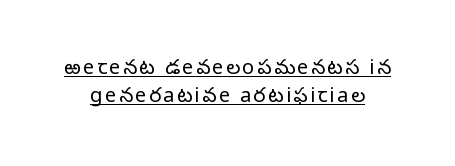
{"italic": "no", "bold": "no", "underline": "yes", "line_spacing": "normal", "line_spacing_ratio": 1.4, "glyph_px": 20}
